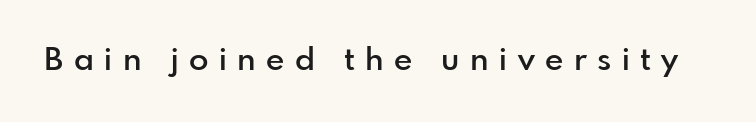
Q: Is the text bold? A: Semi-bold.
Q: Is the text italic (slanted)? A: No, it is upright.
Q: Is the typeface a serif or a sans-serif typeface? A: Sans-serif.
Q: Is the text underlined? A: No.
Q: Is the spacing between letters normal or unusually wide? A: Unusually wide.
Q: Width (condensed, normal, or wide)? A: Normal.
Q: Stroke contrast? A: Low.
Q: x-height? A: Small.
Q: Monospaced? A: No.
